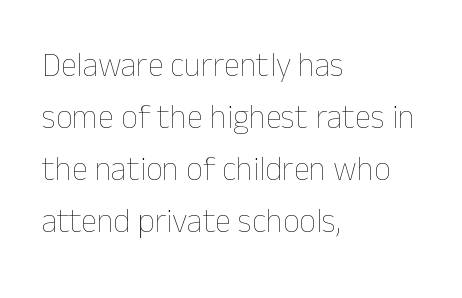
Q: Is the text bold? A: No.
Q: Is the text italic (slanted)? A: No, it is upright.
Q: Is the text underlined? A: No.
Q: How is the paragraph aligned? A: Left-aligned.
Q: Is the spacing between letters normal or unusually wide? A: Normal.
Q: Is the spacing between lines tight, normal or loose? A: Normal.
Q: Width (condensed, normal, or wide)? A: Normal.
Q: Stroke contrast? A: Low.
Q: x-height? A: Medium.
Q: Monospaced? A: No.
